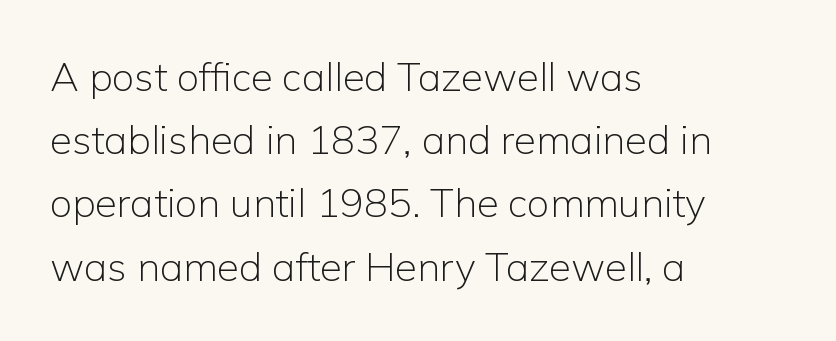
{"serif": "no", "italic": "no", "bold": "no", "weight": "light", "width": "normal", "stroke_contrast": "low", "x_height": "medium", "monospaced": "no", "underline": "no", "align": "left", "line_spacing": "normal", "line_spacing_ratio": 1.58, "letter_spacing": "normal", "letter_spacing_em": 0.0, "glyph_px": 40}
